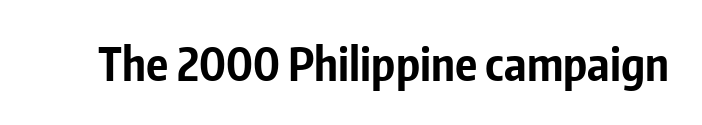
Q: Is the text bold? A: Yes.
Q: Is the text italic (slanted)? A: No, it is upright.
Q: Is the typeface a serif or a sans-serif typeface? A: Sans-serif.
Q: Is the text underlined? A: No.
Q: Is the spacing between letters normal or unusually wide? A: Normal.
Q: Width (condensed, normal, or wide)? A: Condensed.
Q: Stroke contrast? A: Low.
Q: x-height? A: Medium.
Q: Monospaced? A: No.
